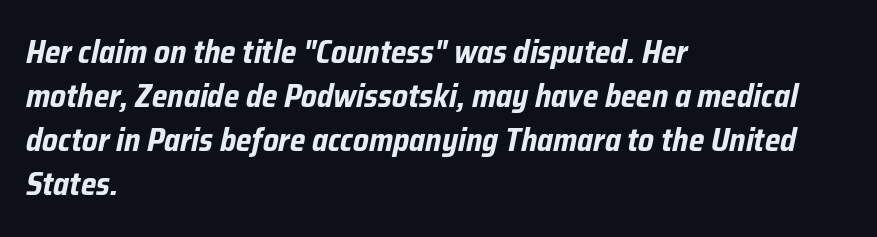
The letterforms sit shoulder to shoulder at normal distance. The foot of each line stays bare and open. When letters slant like this, we call the style italic. Where is the straight margin? On the left.
